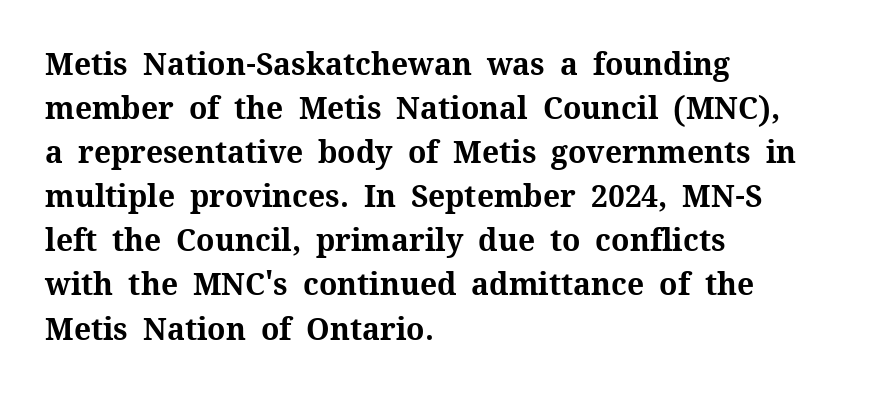
Letter spacing: default. Just letters on the line, the space beneath them empty. If you drew a line through each stem, it would be perfectly vertical. These words are printed bold, with thick strokes throughout.
